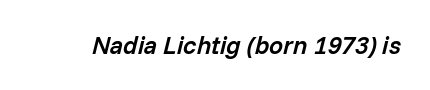
Q: Is the text bold? A: Semi-bold.
Q: Is the text italic (slanted)? A: Yes, it leans right by about 14 degrees.
Q: Is the text underlined? A: No.
Q: Is the spacing between letters normal or unusually wide? A: Normal.
